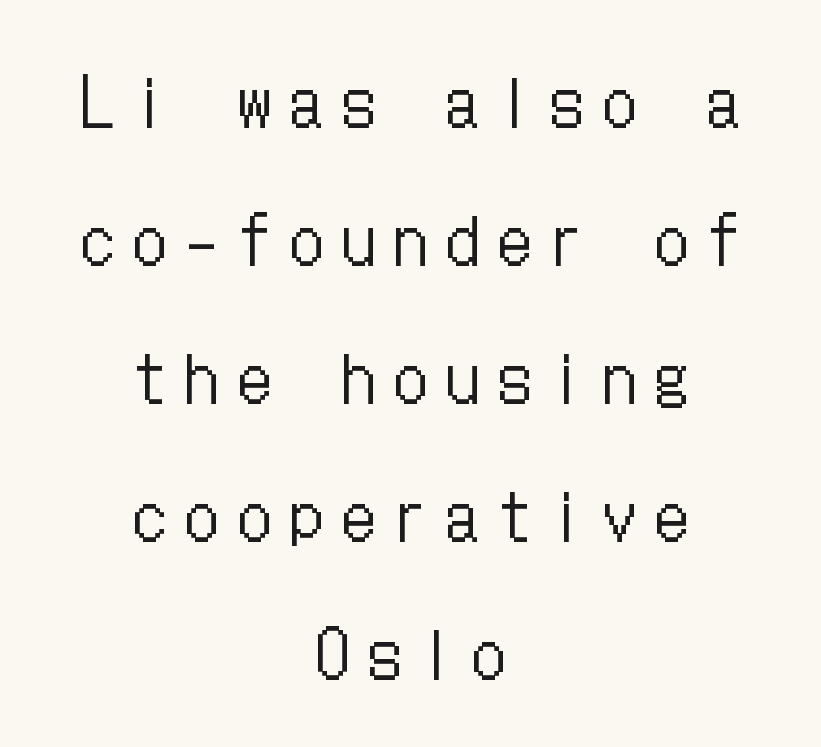
Q: Is the text bold? A: No.
Q: Is the text italic (slanted)? A: No, it is upright.
Q: Is the text underlined? A: No.
Q: How is the paragraph aligned? A: Centered.
Q: Is the spacing between letters normal or unusually wide? A: Unusually wide.
Q: Is the spacing between lines tight, normal or loose? A: Loose.
Q: Width (condensed, normal, or wide)? A: Condensed.
Q: Stroke contrast? A: Low.
Q: x-height? A: Medium.
